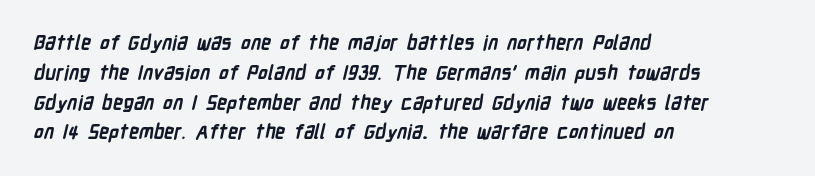
Students, note that the glyphs here touch the page at normal intervals. Strokes here are thick enough to call this a true bold. The passage is arranged the way most books set body copy — flush left. If you measured baseline to baseline, you'd find a middling distance. No word sits above an underline.
